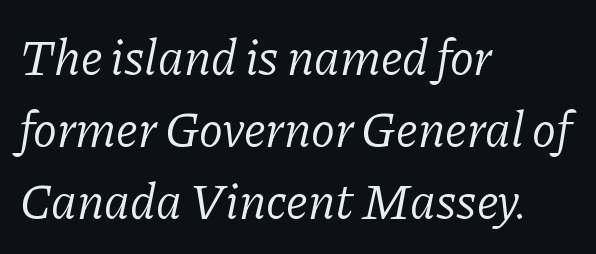
The compositor pushed each line to the left boundary. Stroke mass is kept to a normal reading level or below. Classification — serif. The space beneath each line is pristine and unruled. Default kerning and tracking; the words read as compact shapes.
